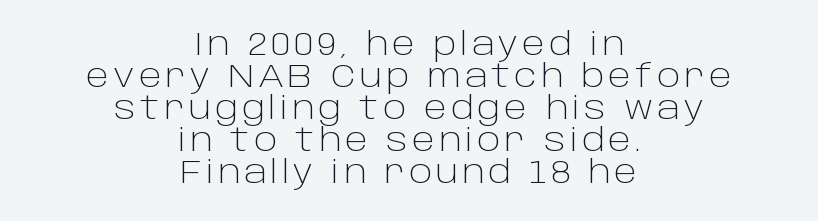
Q: Is the text bold? A: No.
Q: Is the text italic (slanted)? A: No, it is upright.
Q: Is the typeface a serif or a sans-serif typeface? A: Sans-serif.
Q: Is the text underlined? A: No.
Q: How is the paragraph aligned? A: Centered.
Q: Is the spacing between lines tight, normal or loose? A: Tight.
Q: Width (condensed, normal, or wide)? A: Normal.
Q: Stroke contrast? A: Low.
Q: x-height? A: Large.
Q: Monospaced? A: No.
